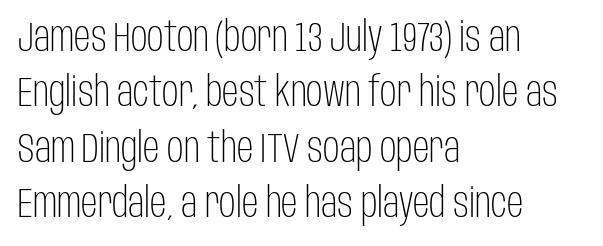
The image shows 41 px light, condensed sans-serif type, upright; set left-aligned, normal line spacing (1.35x), normal letter spacing, not underlined; low stroke contrast and a large x-height.
